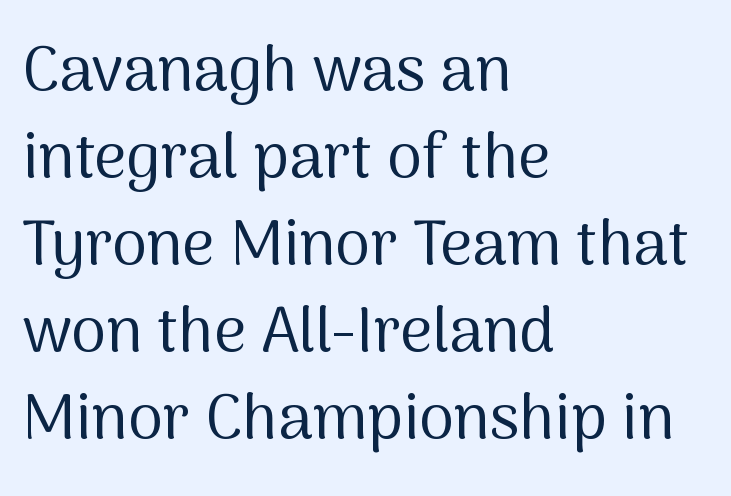
{"serif": "no", "italic": "no", "bold": "no", "weight": "regular", "width": "normal", "stroke_contrast": "medium", "x_height": "medium", "monospaced": "no", "underline": "no", "align": "left", "line_spacing": "normal", "line_spacing_ratio": 1.38, "letter_spacing": "normal", "letter_spacing_em": 0.0, "glyph_px": 63}
